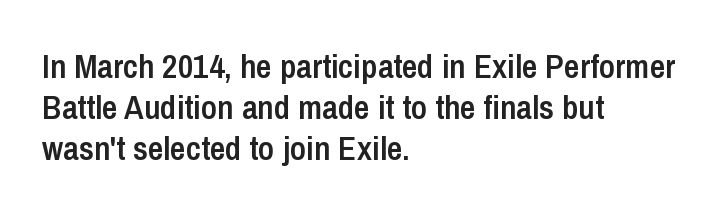
The image shows 34 px semibold, condensed sans-serif type, upright; set left-aligned, line spacing 1.2x, normal letter spacing, not underlined; low stroke contrast and a medium x-height.
